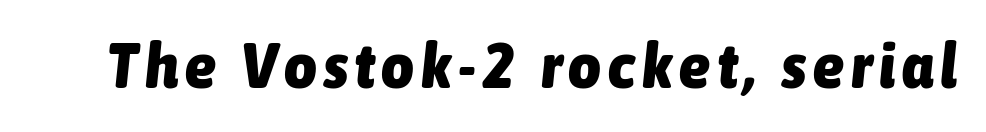
The image shows 63 px heavy, condensed type, italic (leaning right); set not underlined; low stroke contrast and a medium x-height.
